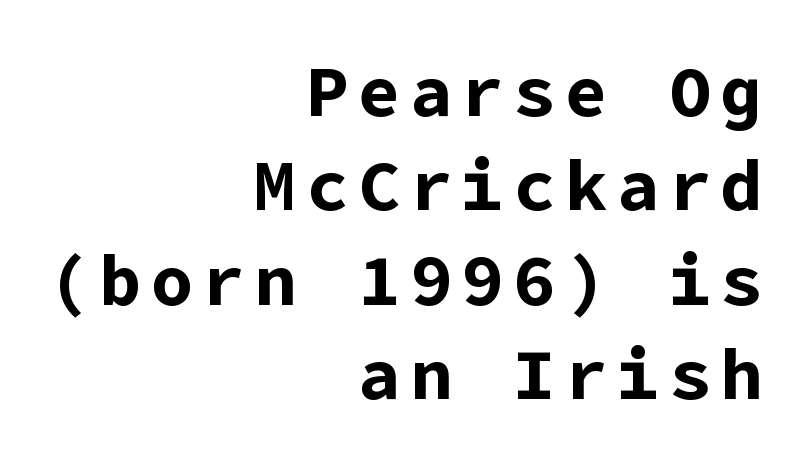
Q: Is the text bold? A: Yes.
Q: Is the text italic (slanted)? A: No, it is upright.
Q: Is the typeface a serif or a sans-serif typeface? A: Sans-serif.
Q: Is the text underlined? A: No.
Q: How is the paragraph aligned? A: Right-aligned.
Q: Is the spacing between lines tight, normal or loose? A: Normal.
Q: Width (condensed, normal, or wide)? A: Normal.
Q: Stroke contrast? A: Low.
Q: x-height? A: Medium.
